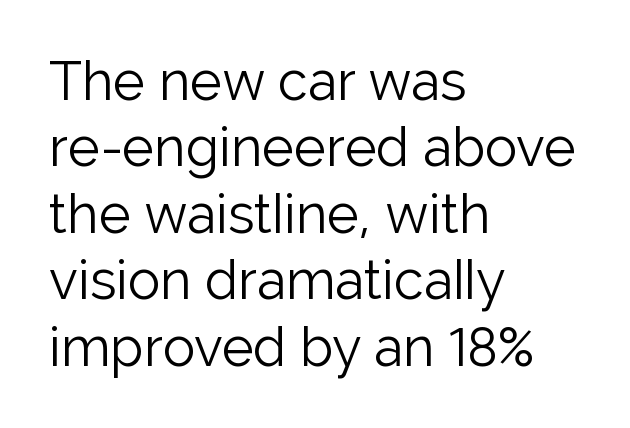
The image shows 54 px light sans-serif type, upright; set left-aligned, line spacing 1.23x, normal letter spacing, not underlined; low stroke contrast and a medium x-height.
